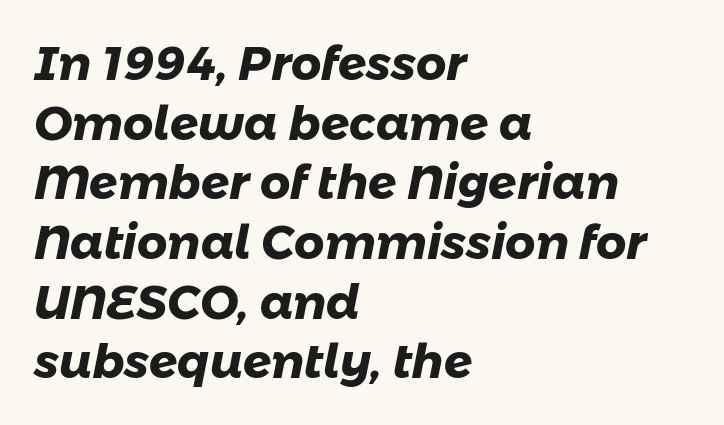
Is this a sans? Yes — the strokes have no serifs. Its strokes are broad and dark, the hallmark of bold type. Students, note that the glyphs here touch the page at normal intervals. This sample has the flowing, uneven cadence of proportional lettering. How would I describe the line gaps? Plain and ordinary.
